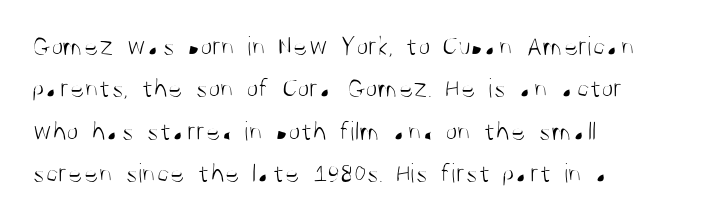
Q: Is the text bold? A: No.
Q: Is the text italic (slanted)? A: No, it is upright.
Q: Is the typeface a serif or a sans-serif typeface? A: Sans-serif.
Q: Is the text underlined? A: No.
Q: How is the paragraph aligned? A: Left-aligned.
Q: Is the spacing between letters normal or unusually wide? A: Normal.
Q: Is the spacing between lines tight, normal or loose? A: Normal.
Q: Width (condensed, normal, or wide)? A: Condensed.
Q: Stroke contrast? A: Medium.
Q: x-height? A: Large.
Q: Monospaced? A: No.
